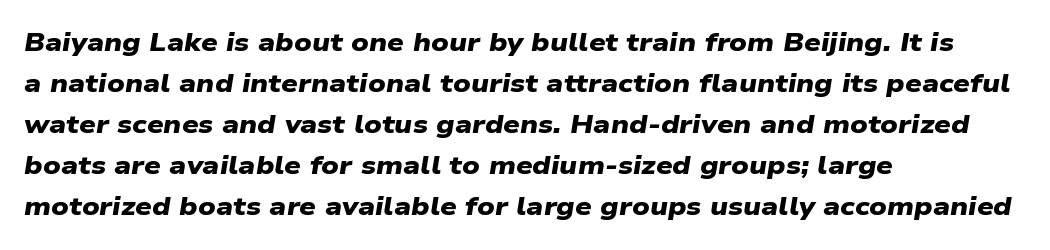
Q: Is the text bold? A: Yes.
Q: Is the text underlined? A: No.
Q: How is the paragraph aligned? A: Left-aligned.
Q: Is the spacing between letters normal or unusually wide? A: Normal.
Q: Is the spacing between lines tight, normal or loose? A: Normal.
